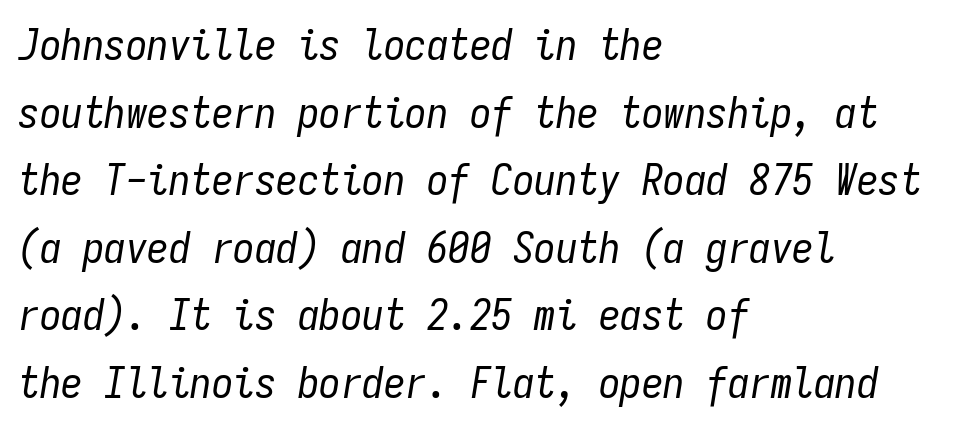
Left-aligned paragraph, ragged on the right. This sample has the even, mechanical cadence of fixed-width lettering. A normal amount of white space separates one row of letters from the next. The letters sit at their default tracking, neither squeezed nor spread. Stems here are at most as thick as an everyday book face.
